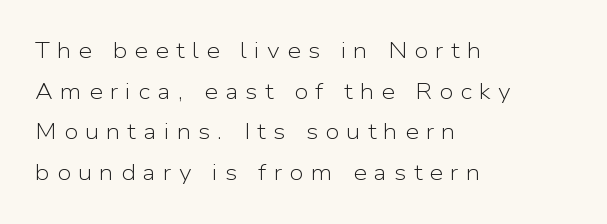
Is this a heavy cut? Hardly; it is regular or lighter. Between one letter and the next there's a generous, obvious gap. Does the lettering tilt? It doesn't — this is upright. Does the copy run flush right? No — it runs flush left. The foot of each line stays bare and open.
